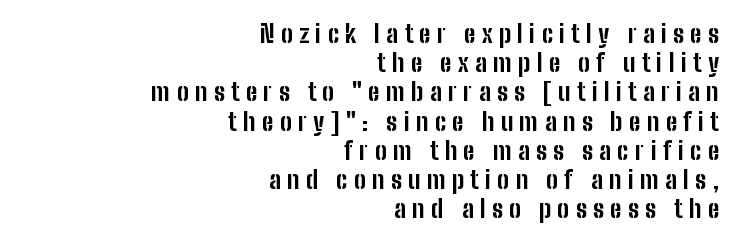
Q: Is the text bold? A: Yes.
Q: Is the text italic (slanted)? A: No, it is upright.
Q: Is the text underlined? A: No.
Q: How is the paragraph aligned? A: Right-aligned.
Q: Is the spacing between letters normal or unusually wide? A: Unusually wide.
